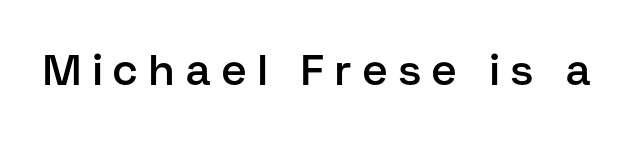
Q: Is the text bold? A: Semi-bold.
Q: Is the text italic (slanted)? A: No, it is upright.
Q: Is the typeface a serif or a sans-serif typeface? A: Sans-serif.
Q: Is the text underlined? A: No.
Q: Is the spacing between letters normal or unusually wide? A: Unusually wide.
Q: Width (condensed, normal, or wide)? A: Normal.
Q: Stroke contrast? A: Low.
Q: x-height? A: Medium.
Q: Monospaced? A: No.
